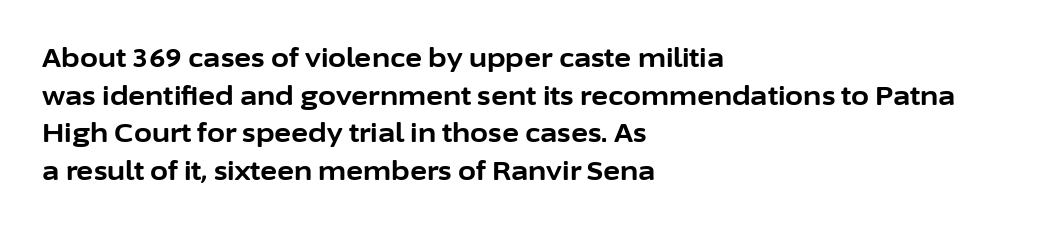
Q: Is the text bold? A: Yes.
Q: Is the text italic (slanted)? A: No, it is upright.
Q: Is the text underlined? A: No.
Q: How is the paragraph aligned? A: Left-aligned.
Q: Is the spacing between letters normal or unusually wide? A: Normal.
Q: Is the spacing between lines tight, normal or loose? A: Normal.
